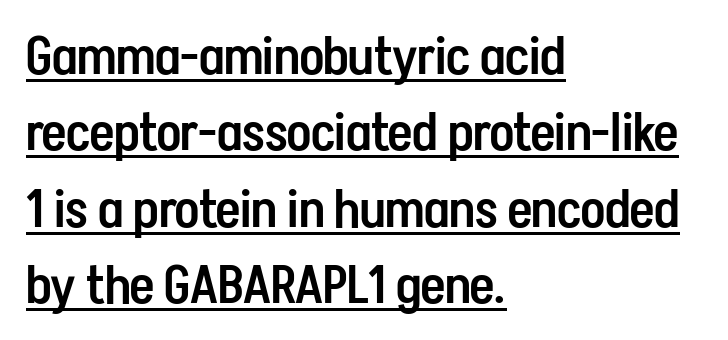
Font category for this specimen: sans-serif. Like a heading marked for emphasis, these lines bear an underscore. Each letter keeps its own natural width here, so spacing adapts to shape. The rendering keeps characters at their native spacing.
